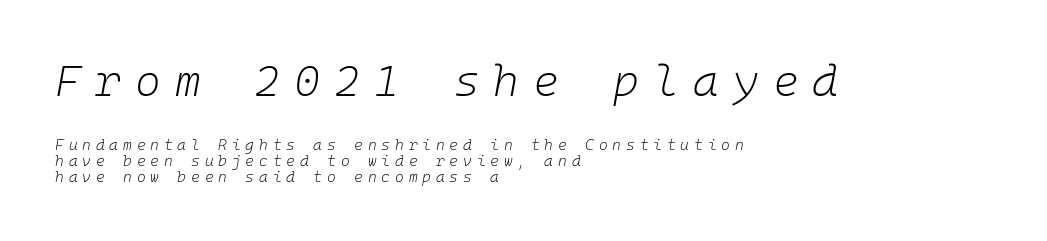
{"italic": "yes", "lean": "right", "slant_degrees": 10, "bold": "no", "weight": "light", "width": "normal", "stroke_contrast": "low", "x_height": "medium", "monospaced": "yes", "underline": "no", "align": "left", "line_spacing": "tight", "line_spacing_ratio": 1.05, "letter_spacing": "wide", "letter_spacing_em": 0.32, "larger_block": "first", "size_ratio": 2.93, "glyph_px": 44}
